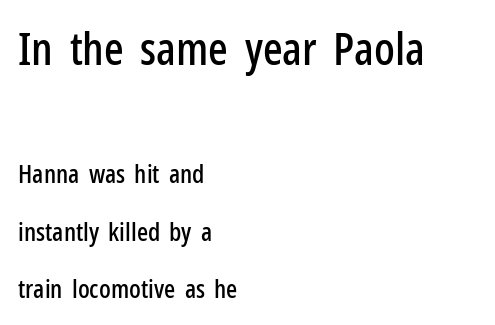
{"serif": "no", "italic": "no", "width": "condensed", "stroke_contrast": "low", "x_height": "medium", "monospaced": "no", "underline": "no", "align": "left", "line_spacing": "loose", "line_spacing_ratio": 2.21, "letter_spacing": "normal", "letter_spacing_em": 0.0, "larger_block": "first", "size_ratio": 1.77, "glyph_px": 46}
